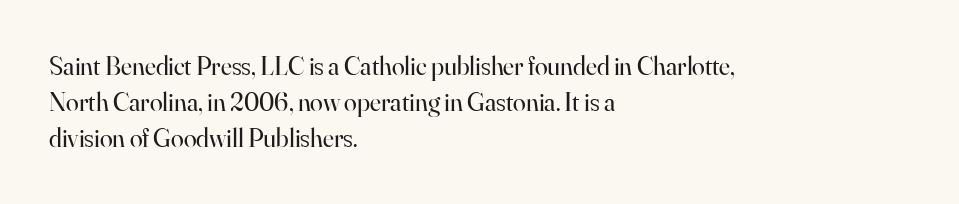
{"italic": "no", "bold": "no", "underline": "no", "align": "left", "line_spacing": "normal", "line_spacing_ratio": 1.39, "letter_spacing": "normal", "letter_spacing_em": 0.0, "glyph_px": 26}
